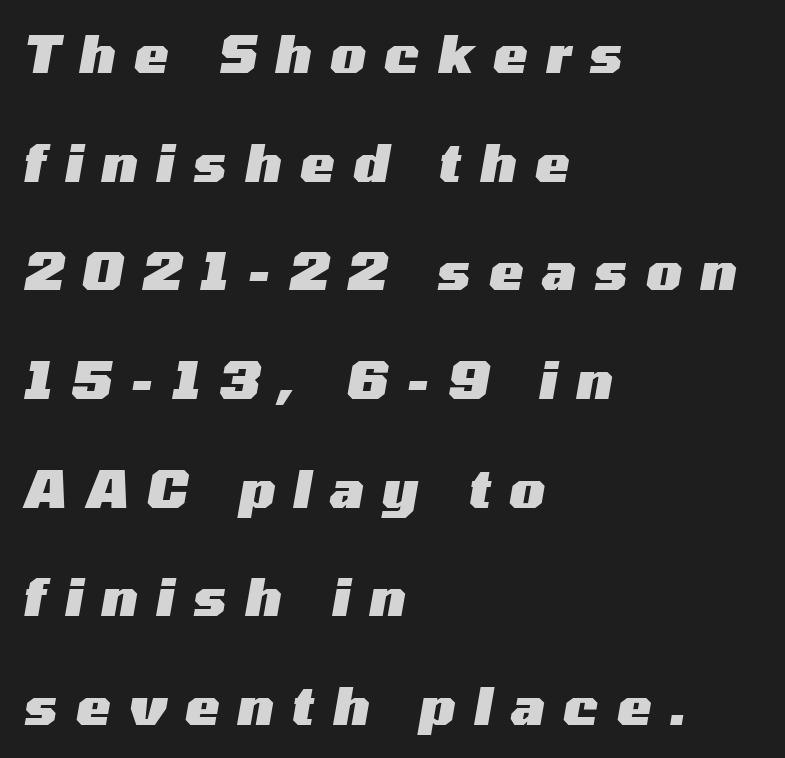
What's the leading like? Stretched, with rows far apart. A typesetter would call this proportional, since set widths differ per character. The rendering uses a bold face; every stroke is thick and dark. A clean baseline with only descenders dipping below it. Tall strokes in this sample are angled rather than plumb. Horizontally, the lines are justified to the leading edge only.
